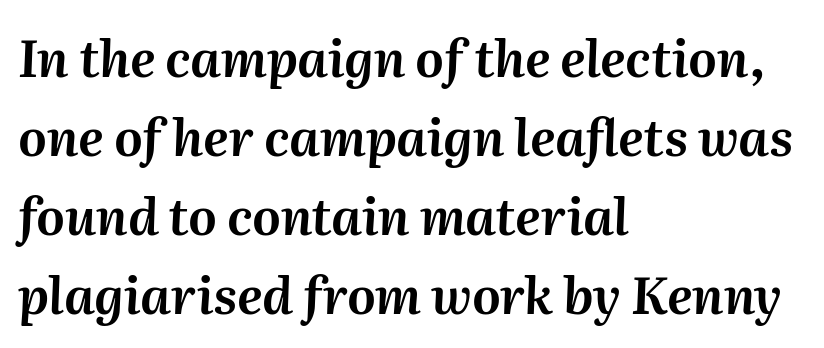
If you drew a ruler down the left edge, every line would touch it. Descenders are the only things crossing below the line. This rendering leaves character spacing at its baseline value. Successive baselines arrive at the customary interval. The font's italic variant was chosen for this text.
